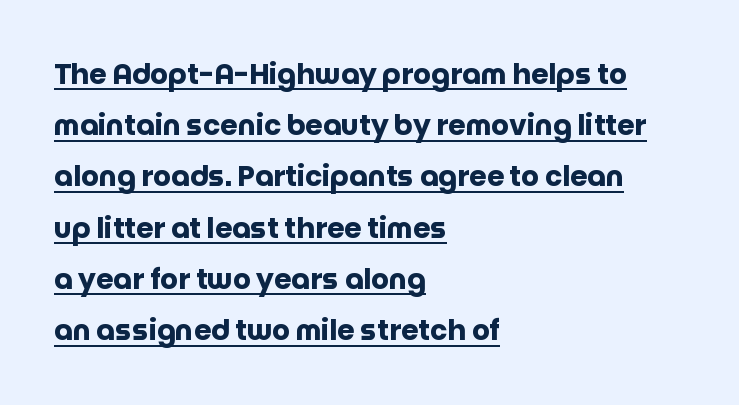
Do the characters align in a grid? No, the font is proportional. The letters stand upright; this is a roman face. Typeset ragged right — the left edge is the straight one. Tracking value appears to be zero — textbook default spacing. Observe the absence of serifs on each vertical stroke in this sample.
